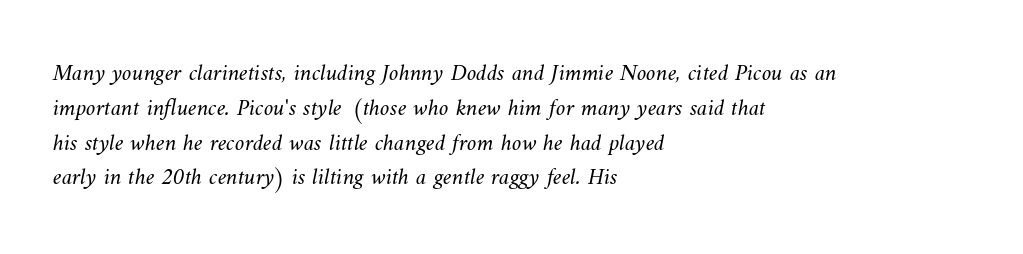
The image shows 24 px text type; set left-aligned, normal line spacing (1.45x), normal letter spacing, not underlined.
